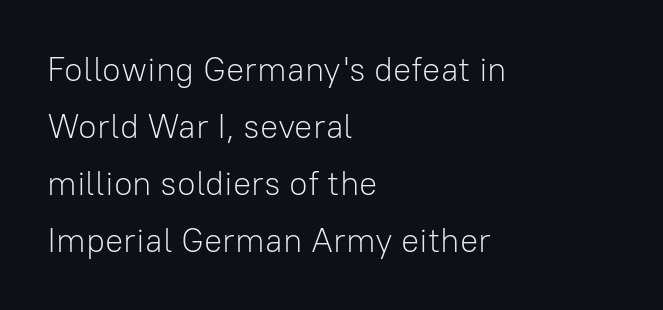
{"serif": "no", "italic": "no", "bold": "no", "weight": "light", "width": "normal", "stroke_contrast": "low", "x_height": "medium", "monospaced": "no", "underline": "no", "align": "left", "line_spacing": "normal", "line_spacing_ratio": 1.68, "letter_spacing": "normal", "letter_spacing_em": 0.0, "glyph_px": 34}
